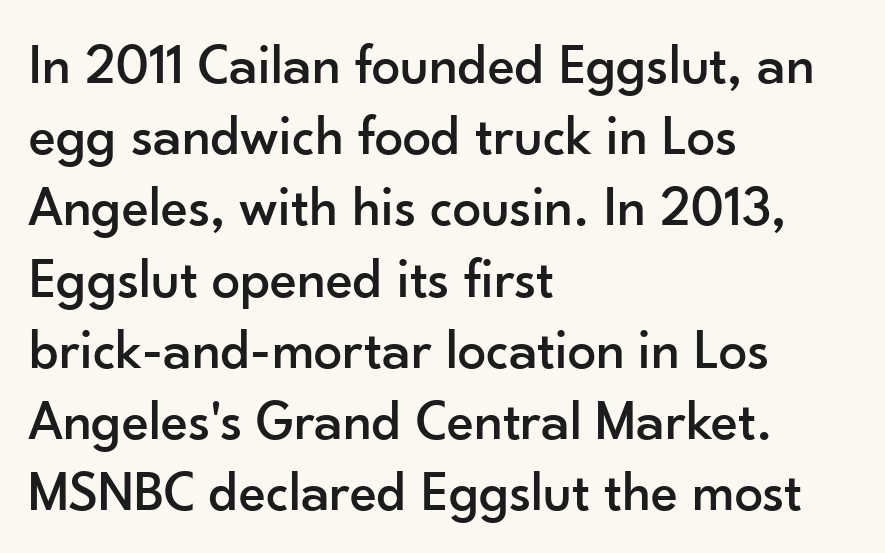
{"serif": "no", "italic": "no", "width": "normal", "stroke_contrast": "low", "x_height": "small", "monospaced": "no", "underline": "no", "align": "left", "line_spacing": "normal", "line_spacing_ratio": 1.25, "letter_spacing": "normal", "letter_spacing_em": 0.0, "glyph_px": 57}
